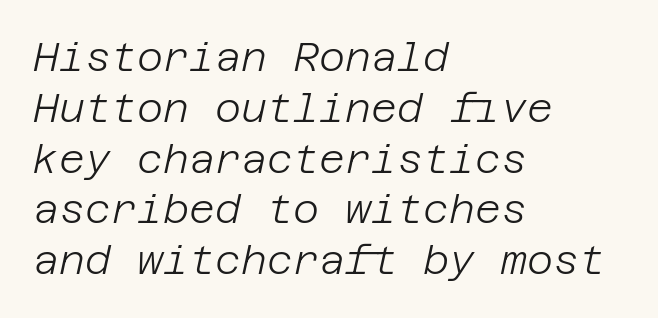
Q: Is the text bold? A: No.
Q: Is the text italic (slanted)? A: Yes, it leans right by about 12 degrees.
Q: Is the text underlined? A: No.
Q: How is the paragraph aligned? A: Left-aligned.
Q: Is the spacing between letters normal or unusually wide? A: Normal.
Q: Is the spacing between lines tight, normal or loose? A: Normal.
Q: Width (condensed, normal, or wide)? A: Normal.
Q: Stroke contrast? A: Low.
Q: x-height? A: Large.
